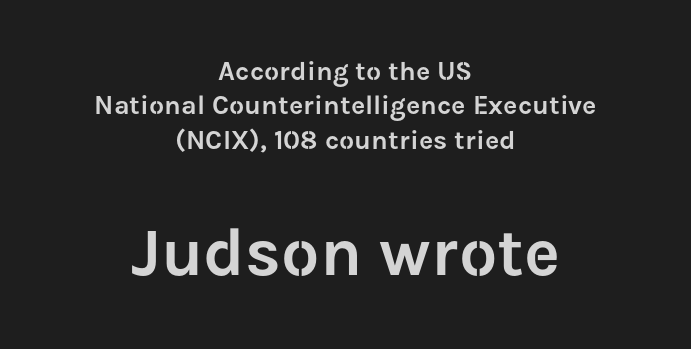
The image shows 68 px sans-serif type, upright; set centered, normal line spacing (1.27x), normal letter spacing, not underlined; the second (bottom) block is 2.52x larger; low stroke contrast and a medium x-height.
